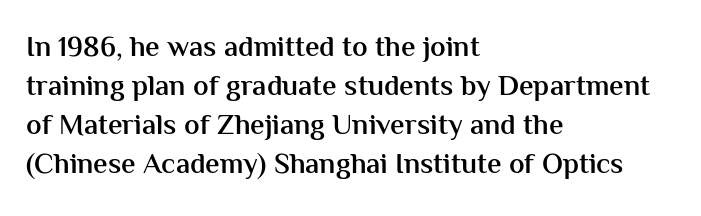
Q: Is the text bold? A: Semi-bold.
Q: Is the text italic (slanted)? A: No, it is upright.
Q: Is the typeface a serif or a sans-serif typeface? A: Sans-serif.
Q: Is the text underlined? A: No.
Q: How is the paragraph aligned? A: Left-aligned.
Q: Is the spacing between letters normal or unusually wide? A: Normal.
Q: Is the spacing between lines tight, normal or loose? A: Normal.
Q: Width (condensed, normal, or wide)? A: Normal.
Q: Stroke contrast? A: Medium.
Q: x-height? A: Medium.
Q: Monospaced? A: No.
